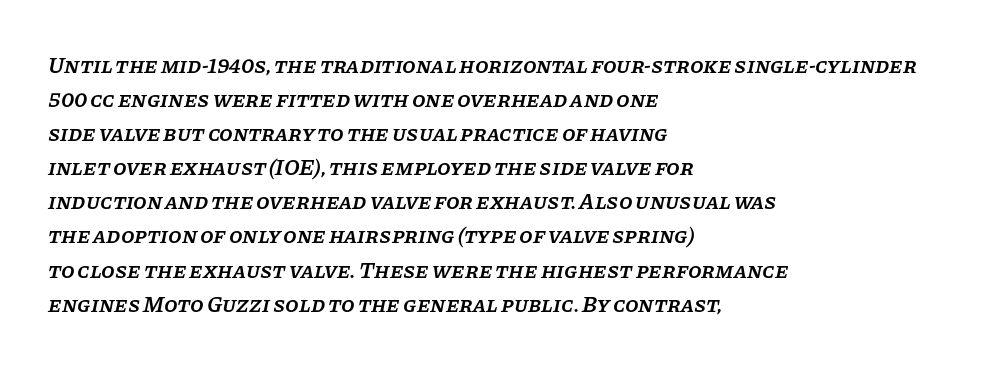
The image shows 22 px text type, italic (leaning right); set left-aligned, normal line spacing (1.55x), normal letter spacing, not underlined.
